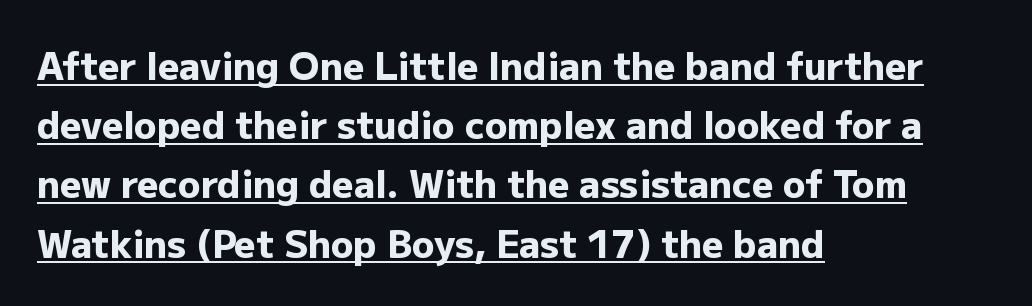
The image shows 37 px heavy sans-serif type, upright; set left-aligned, normal line spacing (1.6x), normal letter spacing, underlined; low stroke contrast and a medium x-height.
